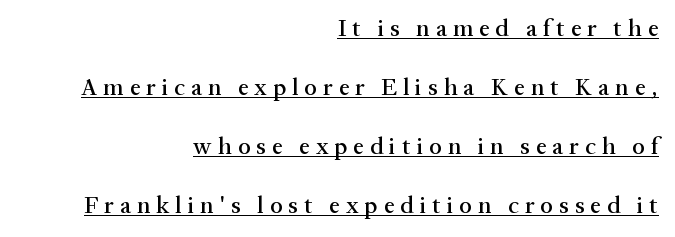
The image shows 24 px text type, upright; set right-aligned, loose line spacing (2.46x), unusually wide letter spacing (+0.25 em), underlined.
